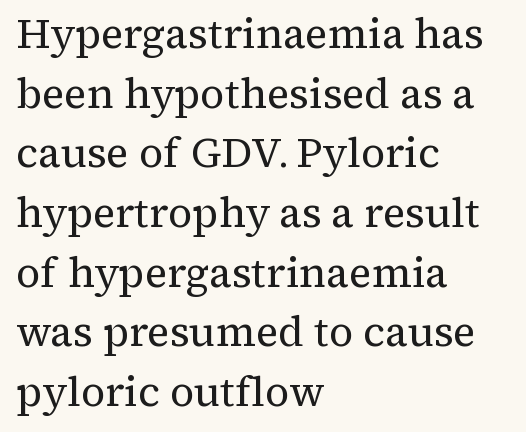
The typography opts for an upright posture over an oblique one. Any mark beneath the type? The region is blank. Each new line begins a customary step beneath the previous one. Is the stroke heavy? The answer is a plain regular-or-lighter.
